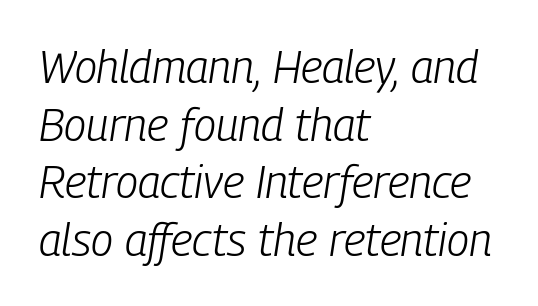
{"italic": "yes", "lean": "right", "slant_degrees": 9, "bold": "no", "weight": "light", "width": "condensed", "stroke_contrast": "low", "x_height": "medium", "monospaced": "no", "underline": "no", "align": "left", "line_spacing": "normal", "line_spacing_ratio": 1.28, "letter_spacing": "normal", "letter_spacing_em": 0.0, "glyph_px": 45}
